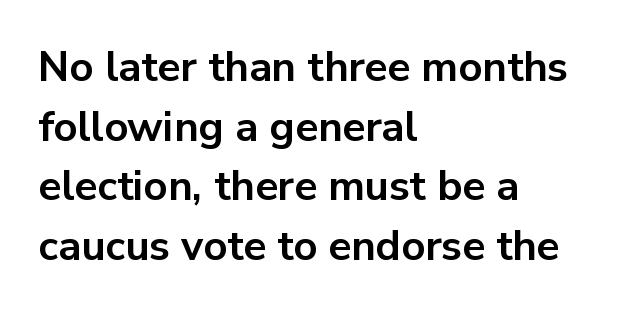
{"serif": "no", "italic": "no", "bold": "yes", "weight": "bold", "width": "normal", "stroke_contrast": "low", "x_height": "medium", "monospaced": "no", "underline": "no", "align": "left", "line_spacing": "normal", "line_spacing_ratio": 1.42, "letter_spacing": "normal", "letter_spacing_em": 0.0, "glyph_px": 42}
